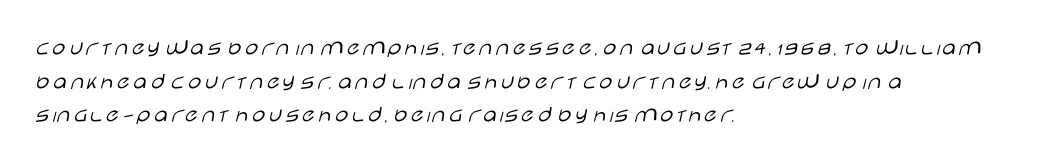
Q: Is the text bold? A: No.
Q: Is the text italic (slanted)? A: Yes.
Q: Is the text underlined? A: No.
Q: How is the paragraph aligned? A: Left-aligned.
Q: Is the spacing between letters normal or unusually wide? A: Normal.
Q: Is the spacing between lines tight, normal or loose? A: Normal.
